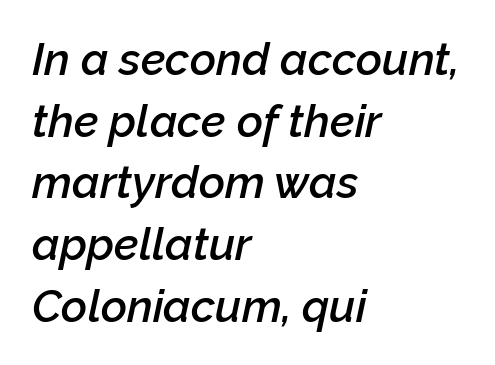
{"italic": "yes", "lean": "right", "slant_degrees": 12, "bold": "semi", "weight": "semibold", "width": "normal", "stroke_contrast": "low", "x_height": "medium", "monospaced": "no", "underline": "no", "align": "left", "line_spacing": "normal", "line_spacing_ratio": 1.37, "letter_spacing": "normal", "letter_spacing_em": 0.0, "glyph_px": 45}
